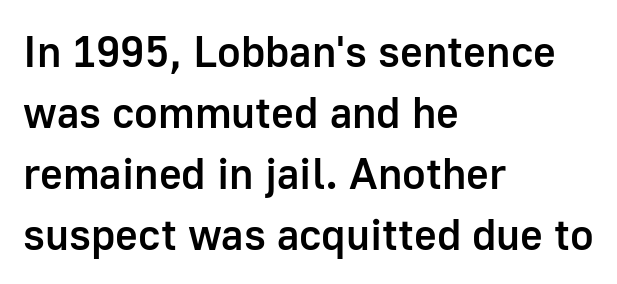
Q: Is the text bold? A: Semi-bold.
Q: Is the text italic (slanted)? A: No, it is upright.
Q: Is the typeface a serif or a sans-serif typeface? A: Sans-serif.
Q: Is the text underlined? A: No.
Q: How is the paragraph aligned? A: Left-aligned.
Q: Is the spacing between letters normal or unusually wide? A: Normal.
Q: Is the spacing between lines tight, normal or loose? A: Normal.
Q: Width (condensed, normal, or wide)? A: Normal.
Q: Stroke contrast? A: Low.
Q: x-height? A: Medium.
Q: Monospaced? A: No.
